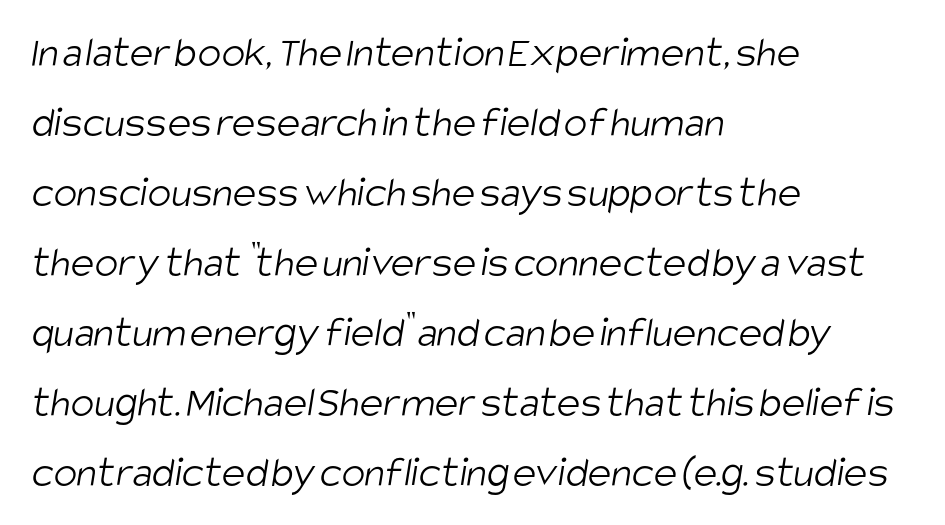
{"serif": "no", "bold": "no", "weight": "light", "width": "condensed", "stroke_contrast": "low", "x_height": "large", "monospaced": "no", "underline": "no", "align": "left", "line_spacing": "normal", "line_spacing_ratio": 1.59, "letter_spacing": "normal", "letter_spacing_em": 0.0, "glyph_px": 44}
